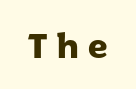
Designer's note — italics off, roman on. Look at the bottom of the vertical strokes: they stop flat, with no serifs. Glyph-to-glyph distance is far greater than everyday printed text. Clear beneath every line of the passage. Weight check: bold — yes, fully.
